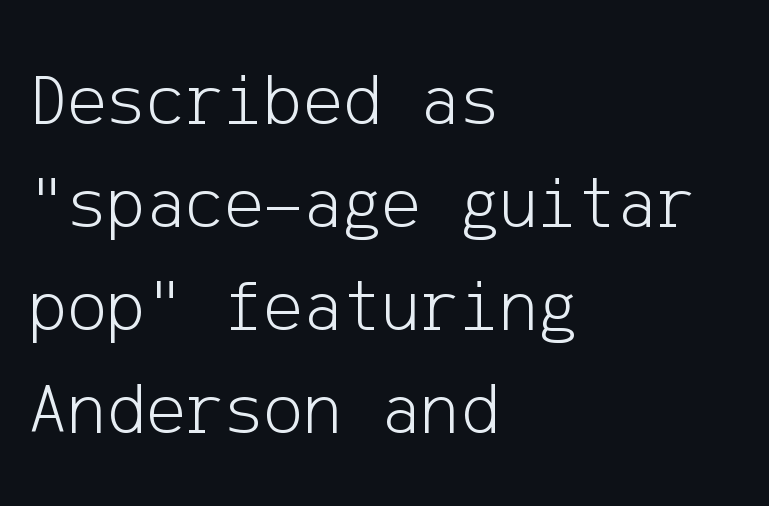
The image shows 74 px light sans-serif type, upright; set left-aligned, normal line spacing (1.39x), normal letter spacing, not underlined; low stroke contrast and a medium x-height.
